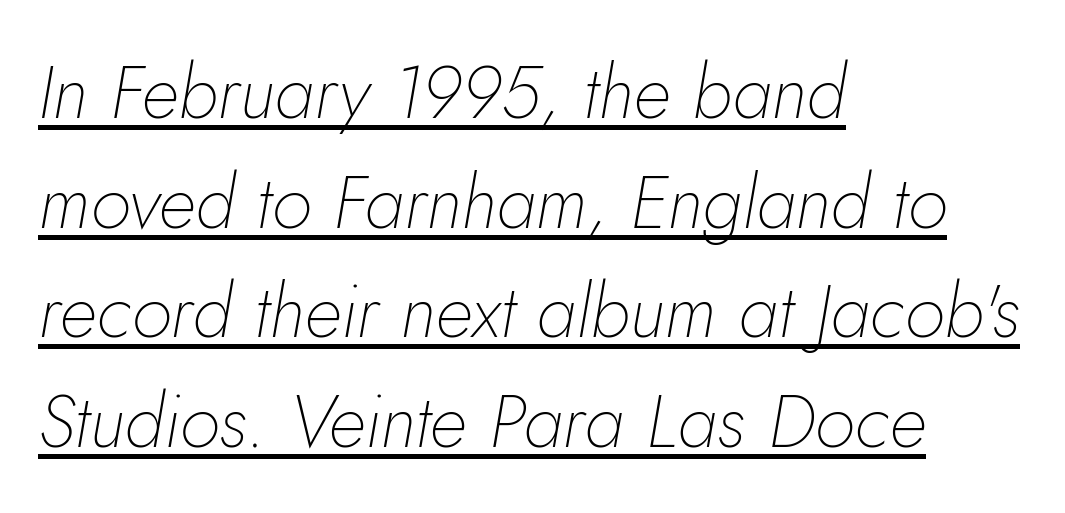
Slant detected: the letters are inclined. Beneath each row of characters lies a ruled line. The rendering uses natural spacing where letterforms have individual widths. Caption: multi-line text, flush left, ragged right. Weight: regular or lighter. What stands out about the letter spacing? Nothing — it is the standard amount.
